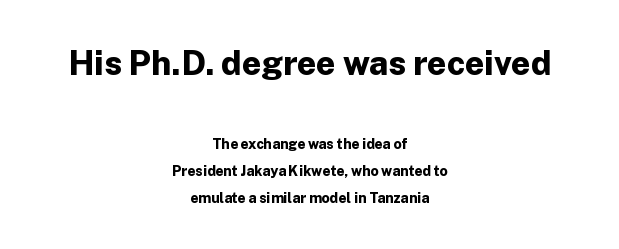
{"serif": "no", "italic": "no", "bold": "yes", "weight": "bold", "width": "normal", "stroke_contrast": "low", "x_height": "medium", "monospaced": "no", "underline": "no", "align": "center", "line_spacing": "loose", "line_spacing_ratio": 1.93, "letter_spacing": "normal", "letter_spacing_em": 0.0, "larger_block": "first", "size_ratio": 2.43, "glyph_px": 34}
